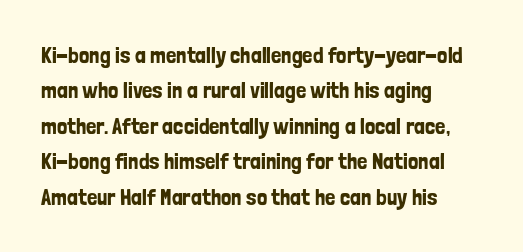
{"italic": "no", "underline": "no", "align": "left", "line_spacing": "normal", "line_spacing_ratio": 1.54, "letter_spacing": "normal", "letter_spacing_em": 0.0, "glyph_px": 23}
